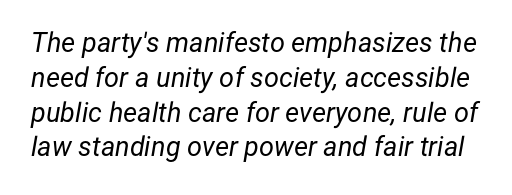
Q: Is the text bold? A: No.
Q: Is the text italic (slanted)? A: Yes, it leans right by about 12 degrees.
Q: Is the text underlined? A: No.
Q: Is the spacing between letters normal or unusually wide? A: Normal.
Q: Is the spacing between lines tight, normal or loose? A: Normal.
